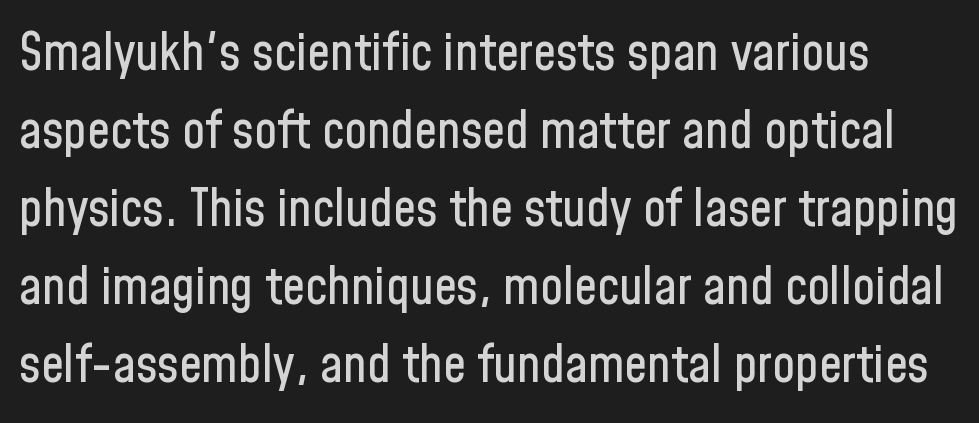
Q: Is the text italic (slanted)? A: No, it is upright.
Q: Is the typeface a serif or a sans-serif typeface? A: Sans-serif.
Q: Is the text underlined? A: No.
Q: Is the spacing between letters normal or unusually wide? A: Normal.
Q: Is the spacing between lines tight, normal or loose? A: Normal.
Q: Width (condensed, normal, or wide)? A: Condensed.
Q: Stroke contrast? A: Low.
Q: x-height? A: Medium.
Q: Monospaced? A: No.
